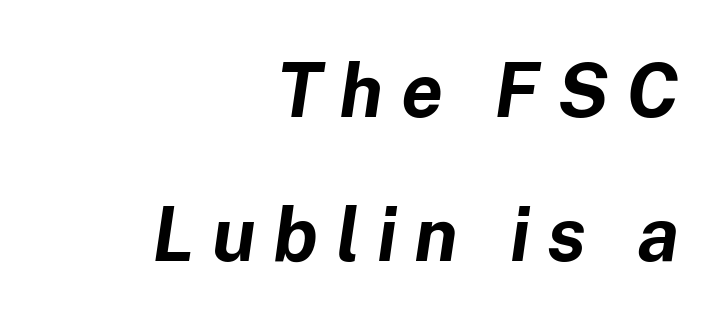
The image shows 75 px bold type, italic (leaning right); set right-aligned, loose line spacing (1.92x), unusually wide letter spacing (+0.23 em), not underlined; low stroke contrast and a medium x-height.
